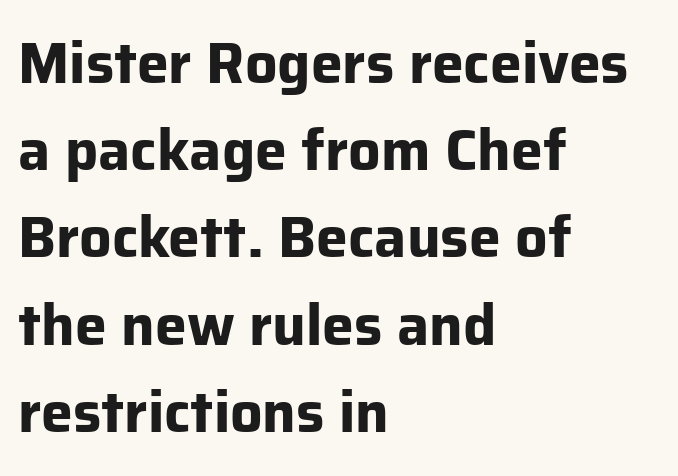
The image shows 57 px bold sans-serif type, upright; set left-aligned, normal line spacing (1.53x), normal letter spacing, not underlined; low stroke contrast and a medium x-height.
